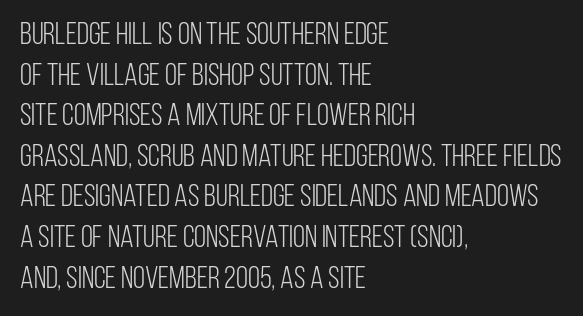
Spacing verdict: proportional, widths tailored to each character. Nobody touched the tracking dial on this one. Horizontal bands of white between lines are of average thickness. The font family rendered here belongs to the sans-serif group.
